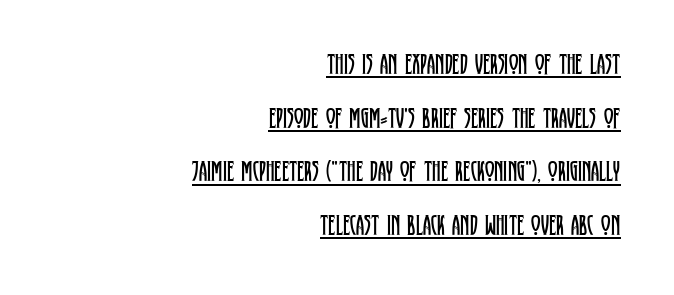
Q: Is the text bold? A: No.
Q: Is the text italic (slanted)? A: No, it is upright.
Q: Is the typeface a serif or a sans-serif typeface? A: Serif.
Q: Is the text underlined? A: Yes.
Q: How is the paragraph aligned? A: Right-aligned.
Q: Is the spacing between letters normal or unusually wide? A: Normal.
Q: Width (condensed, normal, or wide)? A: Condensed.
Q: Stroke contrast? A: Low.
Q: x-height? A: Large.
Q: Monospaced? A: No.
